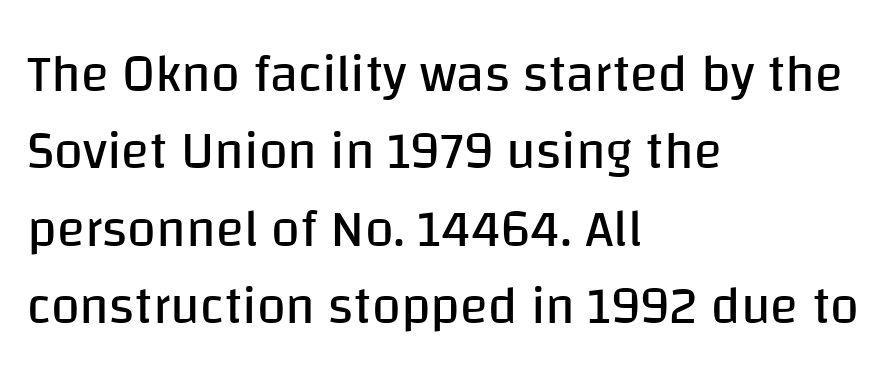
{"serif": "no", "italic": "no", "bold": "no", "weight": "regular", "width": "normal", "stroke_contrast": "low", "x_height": "large", "monospaced": "no", "underline": "no", "align": "left", "line_spacing": "normal", "line_spacing_ratio": 1.49, "letter_spacing": "normal", "letter_spacing_em": 0.0, "glyph_px": 52}
